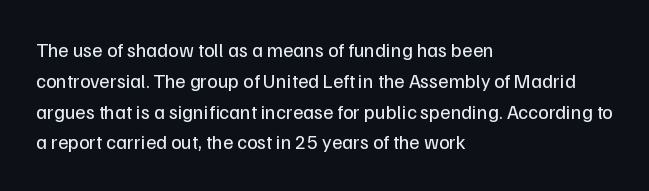
Q: Is the text bold? A: No.
Q: Is the text italic (slanted)? A: No, it is upright.
Q: Is the text underlined? A: No.
Q: How is the paragraph aligned? A: Left-aligned.
Q: Is the spacing between letters normal or unusually wide? A: Normal.
Q: Is the spacing between lines tight, normal or loose? A: Normal.
